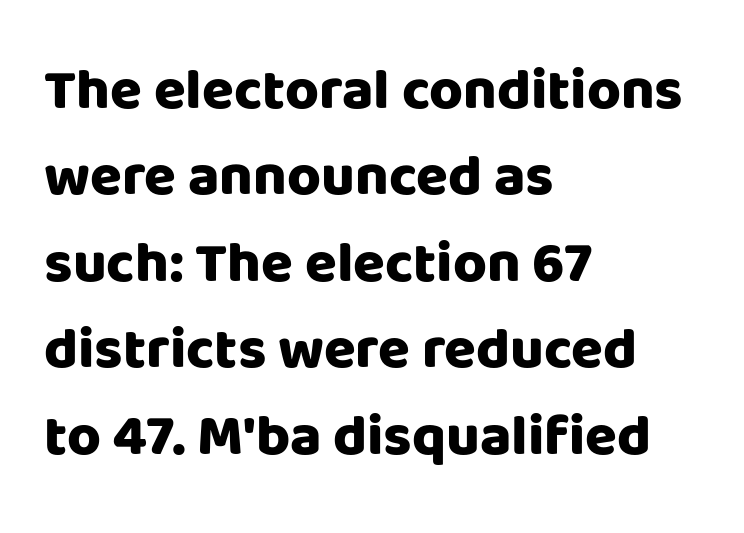
{"serif": "no", "italic": "no", "bold": "yes", "weight": "heavy", "width": "normal", "stroke_contrast": "low", "x_height": "large", "monospaced": "no", "underline": "no", "align": "left", "line_spacing": "normal", "line_spacing_ratio": 1.49, "letter_spacing": "normal", "letter_spacing_em": 0.0, "glyph_px": 58}
